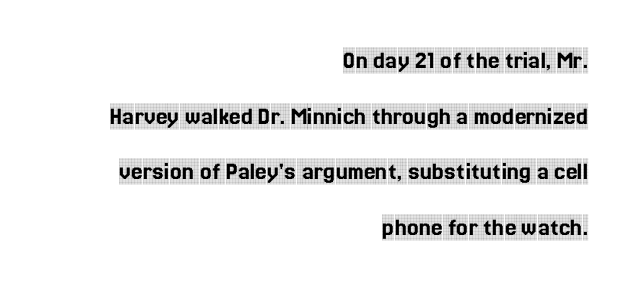
{"italic": "no", "underline": "no", "align": "right", "line_spacing": "loose", "line_spacing_ratio": 2.14, "letter_spacing": "normal", "letter_spacing_em": 0.0, "glyph_px": 26}
